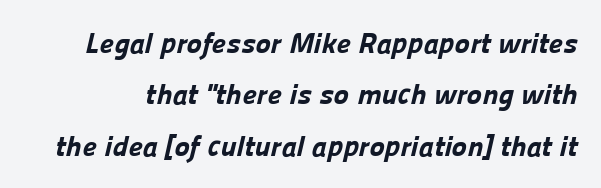
The image shows 29 px bold sans-serif type; set line spacing 1.77x, normal letter spacing, not underlined; low stroke contrast and a medium x-height.
